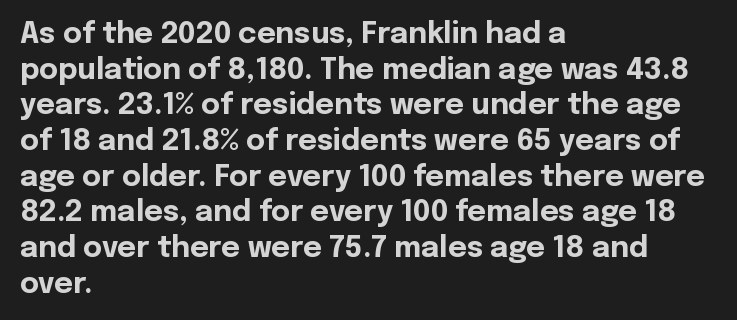
{"serif": "no", "italic": "no", "bold": "yes", "weight": "bold", "width": "normal", "x_height": "medium", "monospaced": "no", "underline": "no", "align": "left", "line_spacing_ratio": 1.23, "letter_spacing": "normal", "letter_spacing_em": 0.0, "glyph_px": 29}
